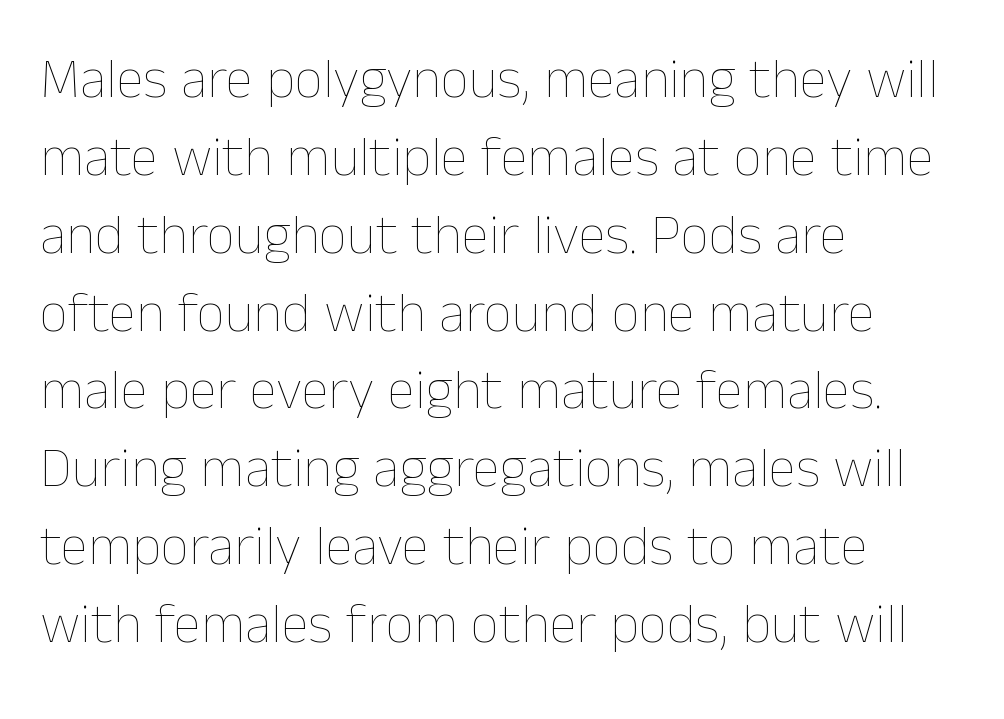
Q: Is the text bold? A: No.
Q: Is the text italic (slanted)? A: No, it is upright.
Q: Is the text underlined? A: No.
Q: How is the paragraph aligned? A: Left-aligned.
Q: Is the spacing between letters normal or unusually wide? A: Normal.
Q: Is the spacing between lines tight, normal or loose? A: Normal.
Q: Width (condensed, normal, or wide)? A: Normal.
Q: Stroke contrast? A: Low.
Q: x-height? A: Medium.
Q: Monospaced? A: No.
